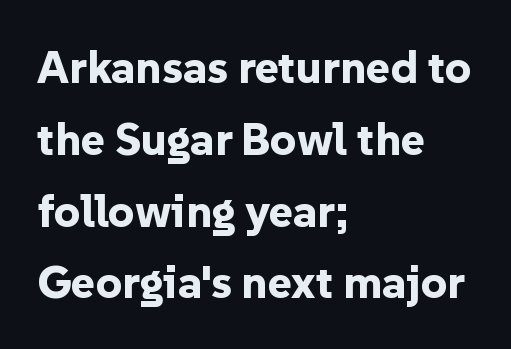
A full-strength bold gives these letters their thick strokes. Short and long lines alike share a common starting point at left. Nobody drew a line under any word here. Tracking here is standard; glyphs follow each other at the usual distance. Leading matches the norm, producing a regular column. These lines are composed in type without serifs.
